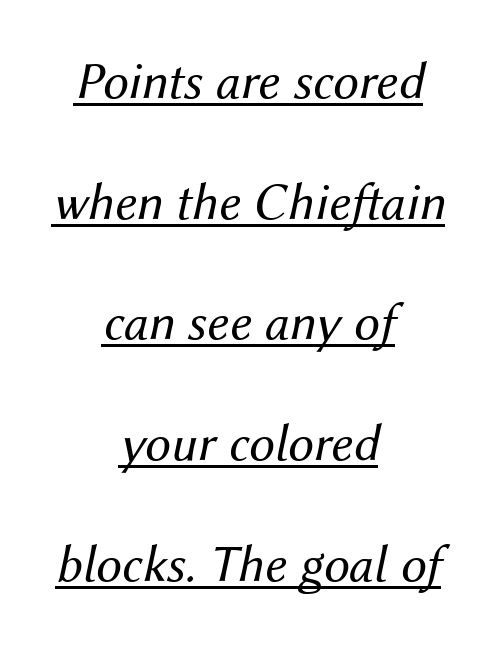
{"italic": "yes", "lean": "right", "slant_degrees": 12, "bold": "no", "weight": "regular", "width": "normal", "stroke_contrast": "medium", "x_height": "medium", "monospaced": "no", "underline": "yes", "align": "center", "line_spacing": "loose", "line_spacing_ratio": 2.32, "letter_spacing": "normal", "letter_spacing_em": 0.0, "glyph_px": 52}
